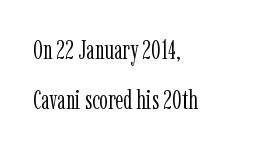
Q: Is the text bold? A: No.
Q: Is the text italic (slanted)? A: No, it is upright.
Q: Is the text underlined? A: No.
Q: How is the paragraph aligned? A: Left-aligned.
Q: Is the spacing between letters normal or unusually wide? A: Normal.
